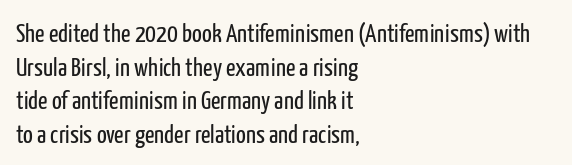
Q: Is the text bold? A: No.
Q: Is the text italic (slanted)? A: No, it is upright.
Q: Is the text underlined? A: No.
Q: How is the paragraph aligned? A: Left-aligned.
Q: Is the spacing between letters normal or unusually wide? A: Normal.
Q: Is the spacing between lines tight, normal or loose? A: Normal.
